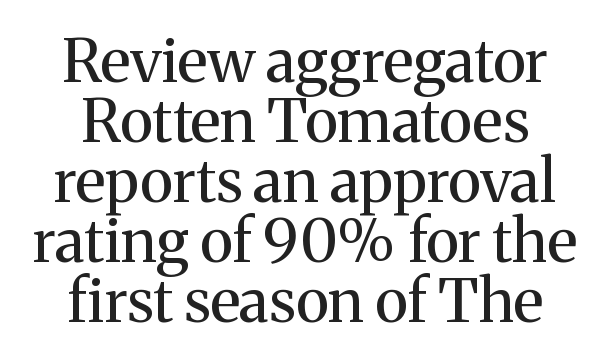
The image shows 60 px regular-weight serif type, upright; set centered, tight line spacing (1.0x), normal letter spacing, not underlined; medium stroke contrast and a medium x-height.
